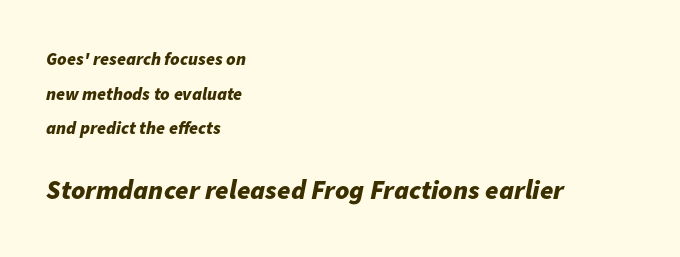
Tall strokes in this sample are angled rather than plumb. You could fit nearly another row in the gap between these rows. Type without underlining. Here the glyphs are tracked normally, forming tight word shapes. Of the two passages, the one underneath uses the larger point size. The typesetter chose a ragged-right arrangement here.
